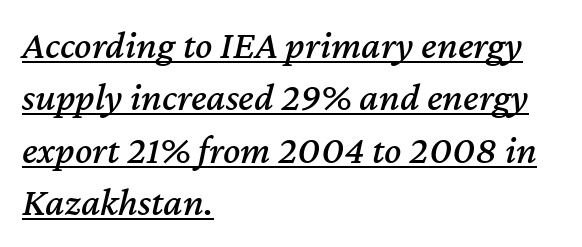
Is the block centered? No — it sits flush against the left margin. A rule runs beneath these lines of type. The whole block is typeset with a tilt. Is this a fixed-width face? No — the glyphs have proportional, varying widths.
